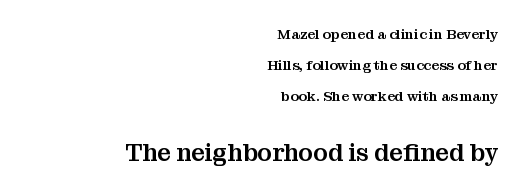
Descenders are the only things crossing below the line. The lines are quadded right. Characters follow at the spacing the type designer built in. This sample trades compactness for vertical openness between lines. Caption: upper text group reduced, lower text group enlarged.
